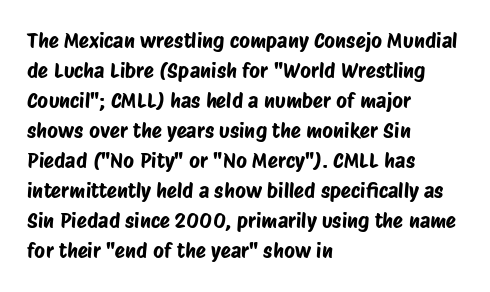
Nobody touched the tracking dial on this one. If you drew a ruler down the left edge, every line would touch it. Quick note: interline space is typical. A clean baseline with only descenders dipping below it.
